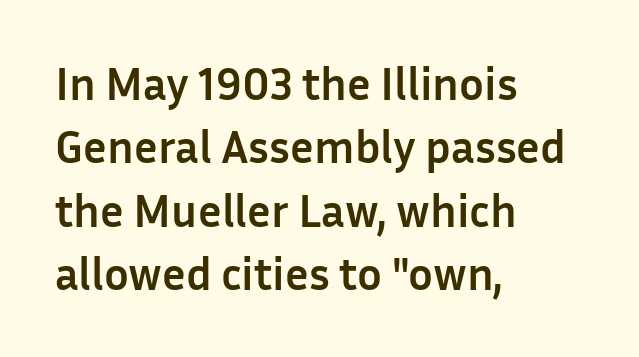
The image shows 46 px semibold sans-serif type, upright; set left-aligned, normal line spacing (1.38x), normal letter spacing, not underlined; low stroke contrast and a medium x-height.
